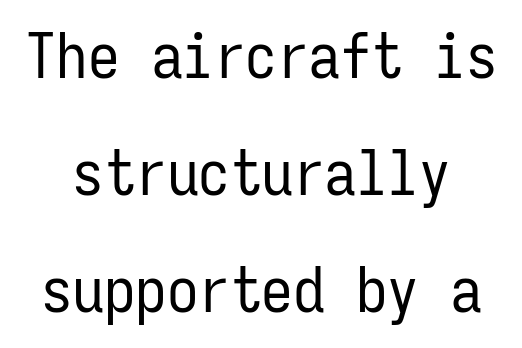
Q: Is the text bold? A: No.
Q: Is the text italic (slanted)? A: No, it is upright.
Q: Is the typeface a serif or a sans-serif typeface? A: Sans-serif.
Q: Is the text underlined? A: No.
Q: How is the paragraph aligned? A: Centered.
Q: Is the spacing between letters normal or unusually wide? A: Normal.
Q: Width (condensed, normal, or wide)? A: Condensed.
Q: Stroke contrast? A: Low.
Q: x-height? A: Medium.
Q: Monospaced? A: Yes.
